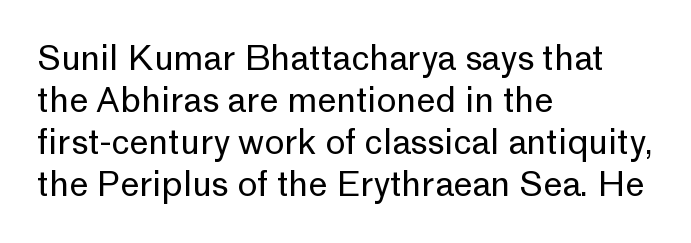
{"serif": "no", "italic": "no", "bold": "no", "weight": "regular", "width": "normal", "stroke_contrast": "low", "x_height": "medium", "monospaced": "no", "underline": "no", "align": "left", "line_spacing_ratio": 1.24, "letter_spacing": "normal", "letter_spacing_em": 0.0, "glyph_px": 34}
